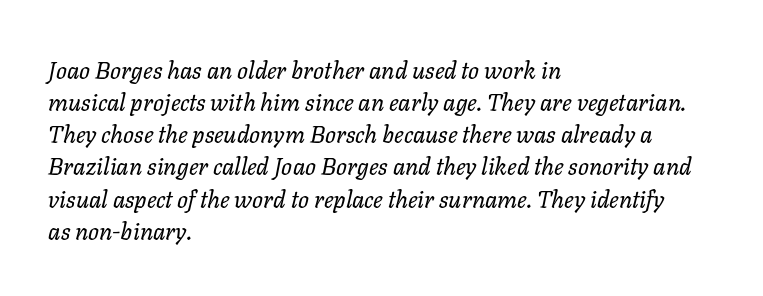
Nothing unusual about the tracking: characters are spaced as the font intends. Is there much room between lines? A standard amount, neither cramped nor airy. Rule under the text: the space is simply empty. No chunkiness to these letters — they're not bold. All the whitespace from short lines collects on the right. The specimen reads as italic at a glance.
